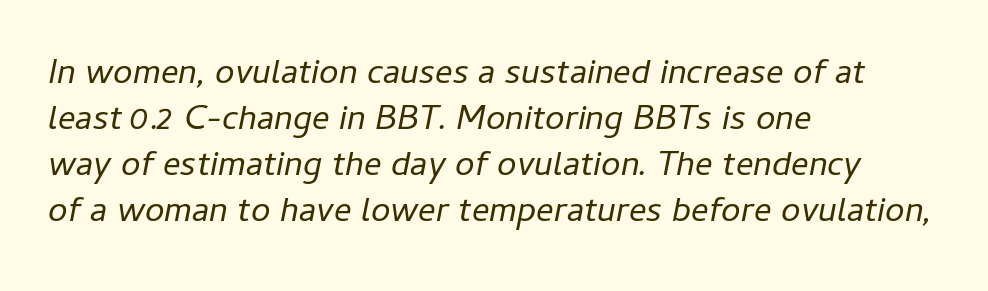
{"italic": "yes", "lean": "right", "slant_degrees": 11, "bold": "no", "weight": "regular", "width": "normal", "stroke_contrast": "low", "x_height": "medium", "monospaced": "no", "underline": "no", "align": "left", "line_spacing": "normal", "line_spacing_ratio": 1.31, "letter_spacing": "normal", "letter_spacing_em": 0.0, "glyph_px": 35}
